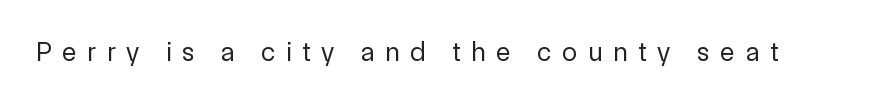
Q: Is the text bold? A: No.
Q: Is the text italic (slanted)? A: No, it is upright.
Q: Is the text underlined? A: No.
Q: Is the spacing between letters normal or unusually wide? A: Unusually wide.
